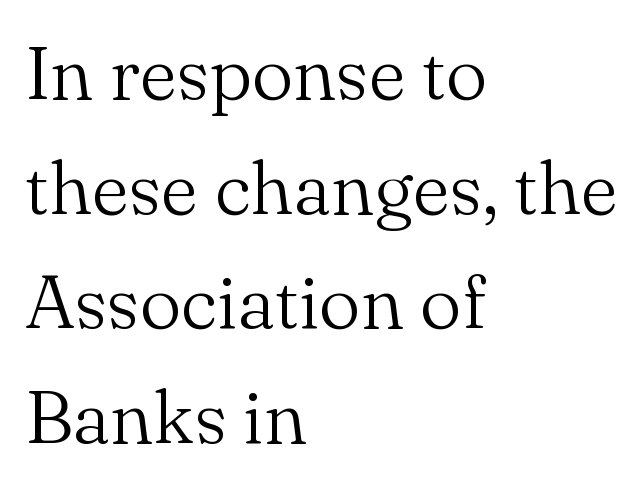
The image shows 75 px light serif type, upright; set left-aligned, normal line spacing (1.53x), normal letter spacing, not underlined; medium stroke contrast and a small x-height.
